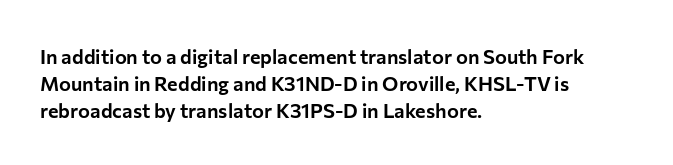
Q: Is the text italic (slanted)? A: No, it is upright.
Q: Is the text underlined? A: No.
Q: How is the paragraph aligned? A: Left-aligned.
Q: Is the spacing between letters normal or unusually wide? A: Normal.
Q: Is the spacing between lines tight, normal or loose? A: Normal.
